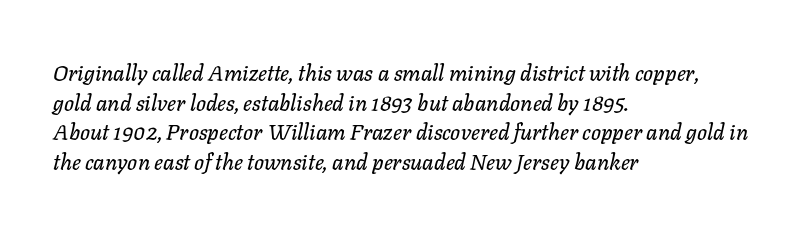
Q: Is the text italic (slanted)? A: Yes, it leans right by about 11 degrees.
Q: Is the text underlined? A: No.
Q: How is the paragraph aligned? A: Left-aligned.
Q: Is the spacing between letters normal or unusually wide? A: Normal.
Q: Is the spacing between lines tight, normal or loose? A: Normal.
